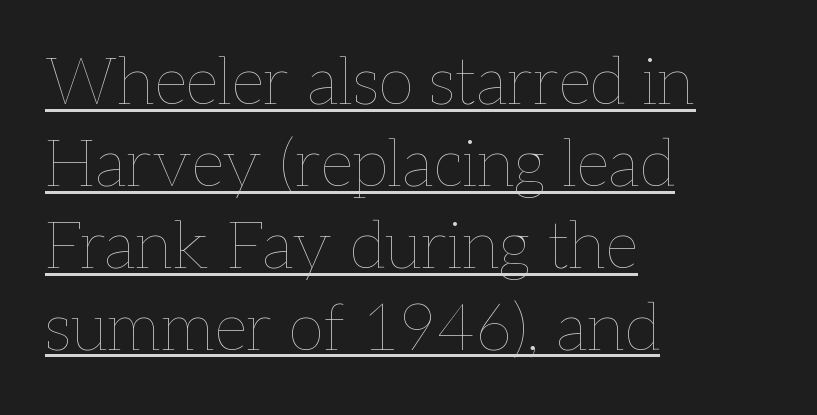
No chunkiness to these letters — they're not bold. The face used here is proportionally spaced, like ordinary book or web type. One-word summary of the alignment: left. Leading: standard. This sample uses an upright cut, with every glyph sitting square on the baseline. Characters follow at the spacing the type designer built in.
